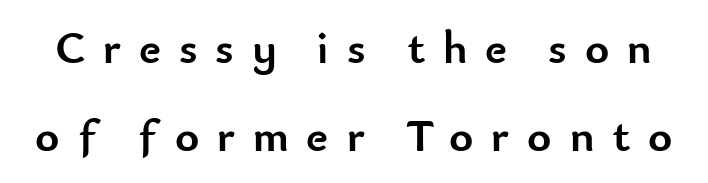
Nope, no serifs anywhere on these letters. Any mark beneath the type? The region is blank. Strong, thick strokes mark this as bold type. The letterforms stand isolated, each surrounded by extra space.
